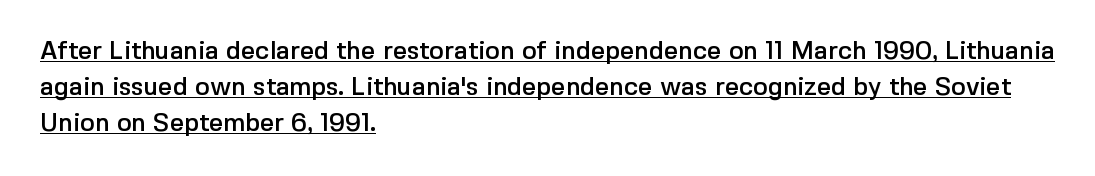
The image shows 25 px text type, upright; set left-aligned, normal line spacing (1.44x), normal letter spacing, underlined.
